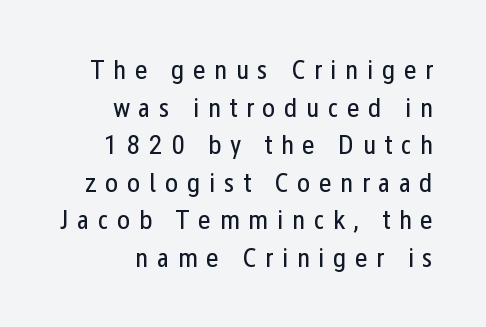
The image shows 28 px regular-weight, condensed sans-serif type, upright; set right-aligned, normal line spacing (1.34x), unusually wide letter spacing (+0.3 em), not underlined; low stroke contrast and a medium x-height.
